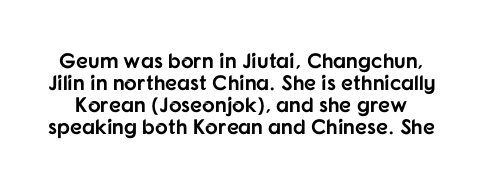
The image shows 21 px bold type, upright; set tight line spacing (1.05x), normal letter spacing, not underlined.
